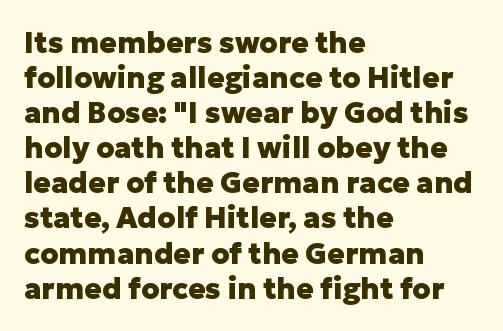
If you drew a line through each stem, it would be perfectly vertical. I'd call this a sans setting — the letters go barefoot. Caption: standard tracking, unaltered. Think of a printed novel: that variable character pitch is what you see here. The area under the type is left untouched.
